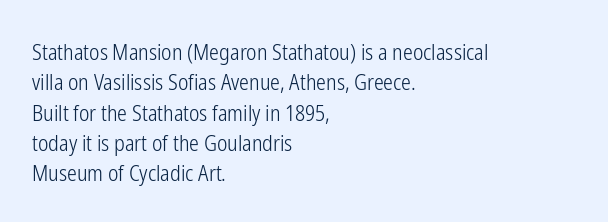
{"italic": "no", "bold": "no", "underline": "no", "align": "left", "line_spacing": "normal", "line_spacing_ratio": 1.38, "letter_spacing": "normal", "letter_spacing_em": 0.0, "glyph_px": 22}
